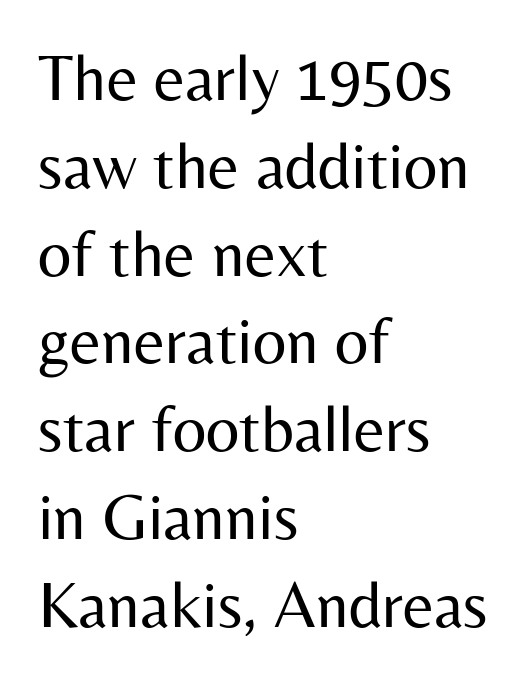
Q: Is the text bold? A: No.
Q: Is the text italic (slanted)? A: No, it is upright.
Q: Is the typeface a serif or a sans-serif typeface? A: Sans-serif.
Q: Is the text underlined? A: No.
Q: How is the paragraph aligned? A: Left-aligned.
Q: Is the spacing between letters normal or unusually wide? A: Normal.
Q: Is the spacing between lines tight, normal or loose? A: Normal.
Q: Width (condensed, normal, or wide)? A: Normal.
Q: Stroke contrast? A: Medium.
Q: x-height? A: Medium.
Q: Monospaced? A: No.
